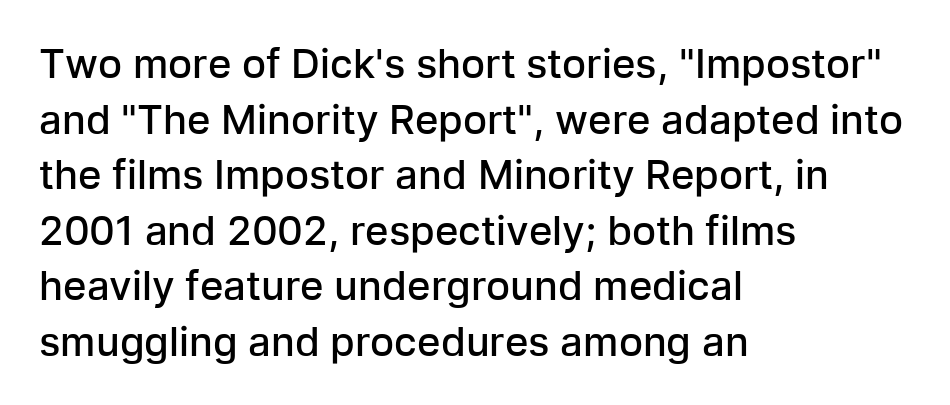
Q: Is the text bold? A: Semi-bold.
Q: Is the text italic (slanted)? A: No, it is upright.
Q: Is the typeface a serif or a sans-serif typeface? A: Sans-serif.
Q: Is the text underlined? A: No.
Q: How is the paragraph aligned? A: Left-aligned.
Q: Is the spacing between letters normal or unusually wide? A: Normal.
Q: Is the spacing between lines tight, normal or loose? A: Normal.
Q: Width (condensed, normal, or wide)? A: Normal.
Q: Stroke contrast? A: Low.
Q: x-height? A: Medium.
Q: Monospaced? A: No.
